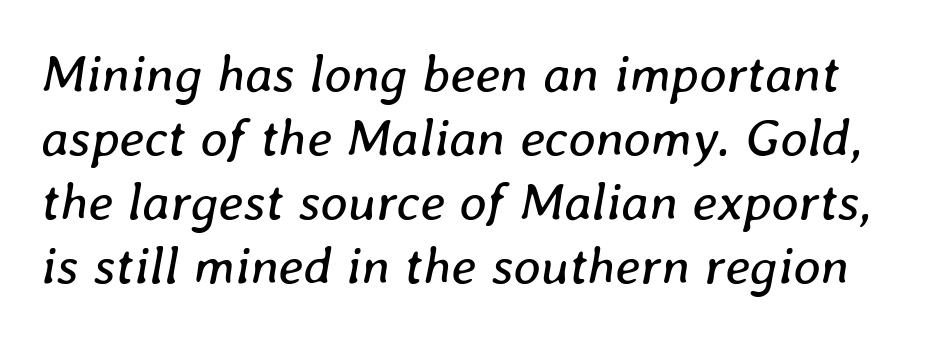
Think of a printed novel: that variable character pitch is what you see here. Type without underlining. Style check: oblique. This sample uses plain, unmodified letter spacing.
